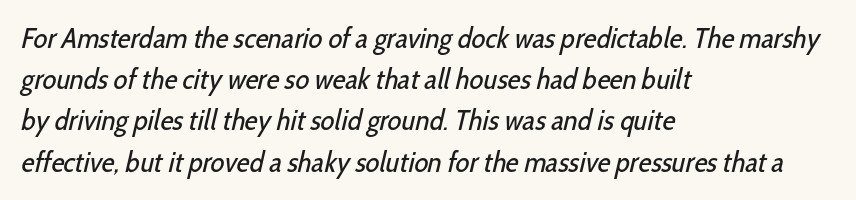
The image shows 29 px regular-weight, condensed sans-serif type; set left-aligned, normal line spacing (1.42x), normal letter spacing, not underlined; low stroke contrast and a medium x-height.
